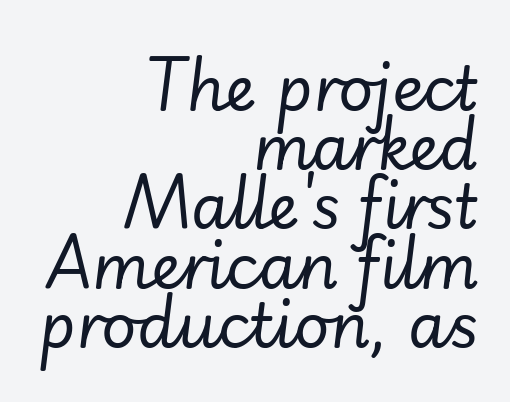
The image shows 61 px regular-weight type, italic (leaning right); set right-aligned, tight line spacing (0.97x), normal letter spacing, not underlined; low stroke contrast and a small x-height.
